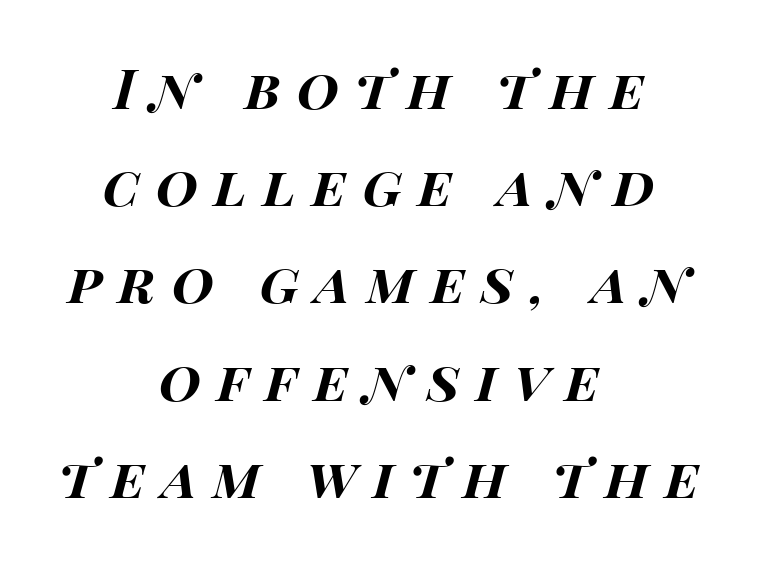
The font's italic variant was chosen for this text. What weight is shown? A full bold with thick strokes. The letterforms stand isolated, each surrounded by extra space. The string is rendered with underlining switched off. Proportional: the letters do not fall into vertical columns. Line starts and ends both wander, symmetrically.
